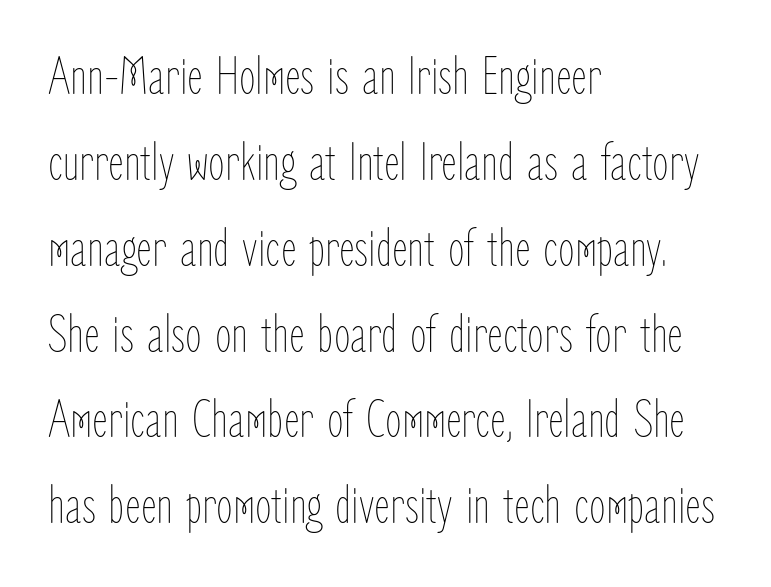
Q: Is the text bold? A: No.
Q: Is the text italic (slanted)? A: No, it is upright.
Q: Is the text underlined? A: No.
Q: How is the paragraph aligned? A: Left-aligned.
Q: Is the spacing between letters normal or unusually wide? A: Normal.
Q: Is the spacing between lines tight, normal or loose? A: Normal.
Q: Width (condensed, normal, or wide)? A: Condensed.
Q: Stroke contrast? A: Low.
Q: x-height? A: Medium.
Q: Monospaced? A: No.
